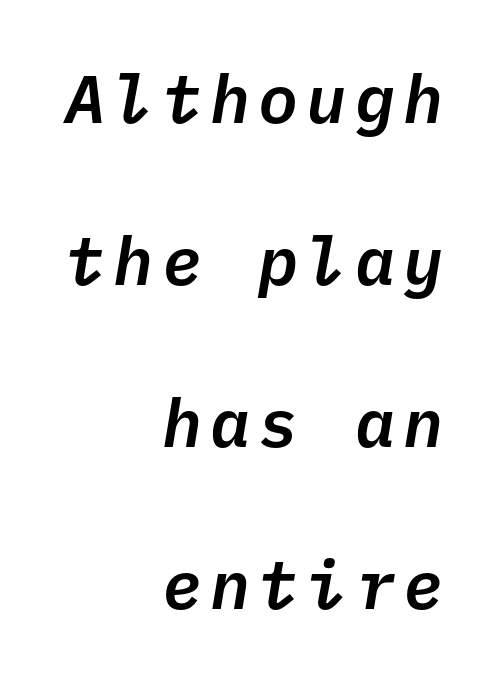
{"italic": "yes", "lean": "right", "slant_degrees": 10, "width": "normal", "stroke_contrast": "low", "x_height": "medium", "monospaced": "yes", "underline": "no", "align": "right", "line_spacing": "loose", "line_spacing_ratio": 2.42, "glyph_px": 67}
